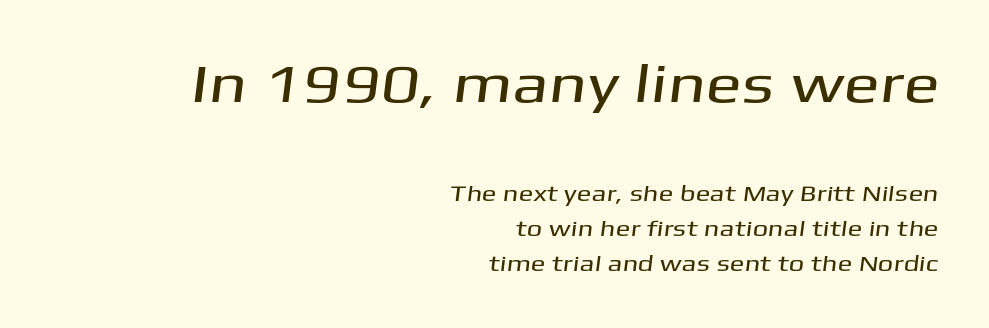
Q: Is the typeface a serif or a sans-serif typeface? A: Sans-serif.
Q: Is the text underlined? A: No.
Q: How is the paragraph aligned? A: Right-aligned.
Q: Is the spacing between letters normal or unusually wide? A: Normal.
Q: Is the spacing between lines tight, normal or loose? A: Normal.
Q: Which block of text is set in a larger size, the first (top) or the second (bottom)? A: The first (top) one.
Q: Width (condensed, normal, or wide)? A: Wide.
Q: Stroke contrast? A: Medium.
Q: x-height? A: Medium.
Q: Monospaced? A: No.
